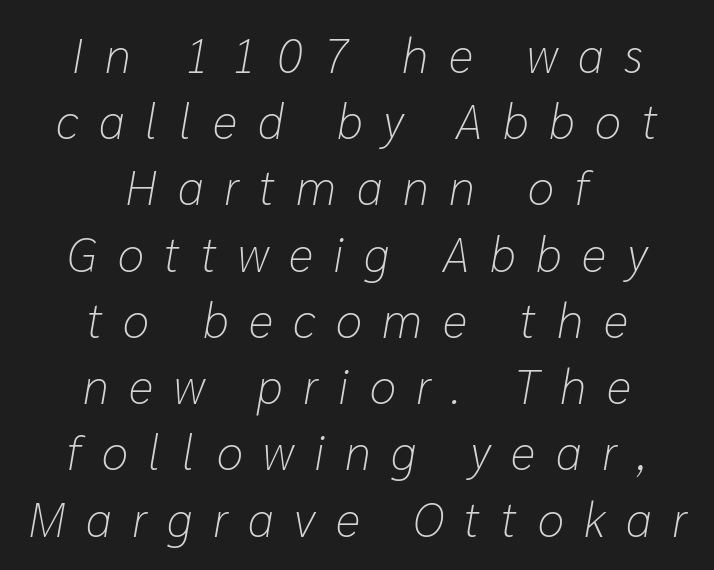
Q: Is the text bold? A: No.
Q: Is the text italic (slanted)? A: Yes, it leans right by about 10 degrees.
Q: Is the text underlined? A: No.
Q: How is the paragraph aligned? A: Centered.
Q: Is the spacing between letters normal or unusually wide? A: Unusually wide.
Q: Is the spacing between lines tight, normal or loose? A: Normal.
Q: Width (condensed, normal, or wide)? A: Normal.
Q: Stroke contrast? A: Low.
Q: x-height? A: Medium.
Q: Monospaced? A: No.
